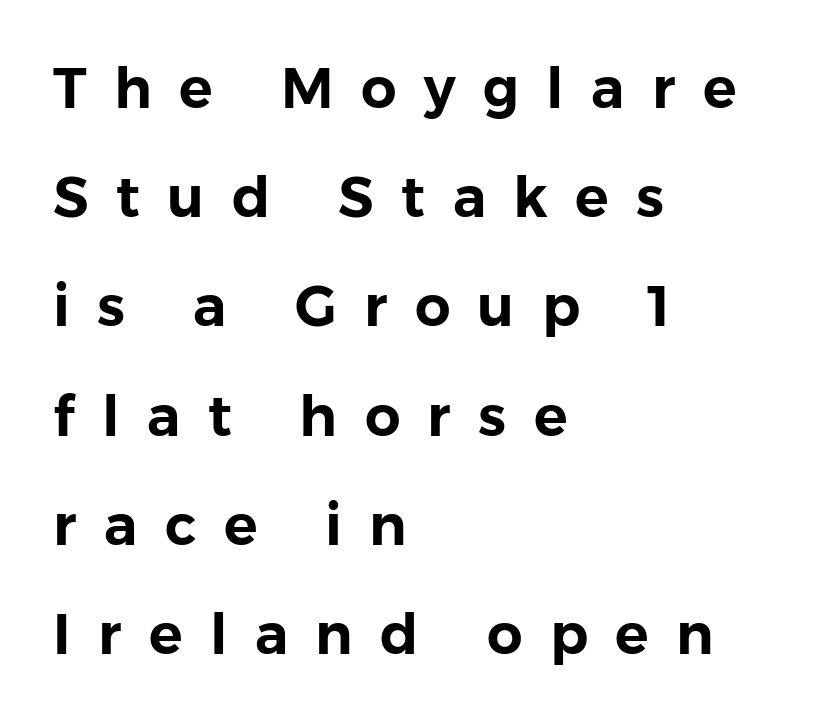
The image shows 56 px sans-serif type, upright; set left-aligned, loose line spacing (1.95x), unusually wide letter spacing (+0.49 em), not underlined; low stroke contrast and a medium x-height.
